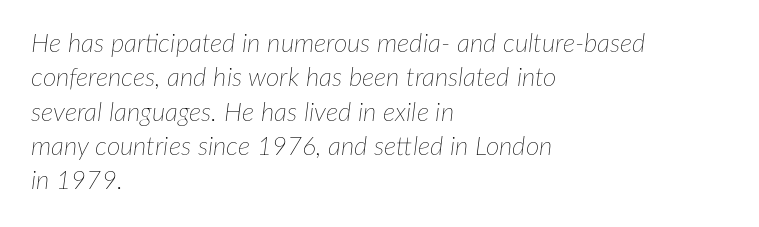
The image shows 26 px text type, italic (leaning right); set left-aligned, normal line spacing (1.32x), normal letter spacing, not underlined.
